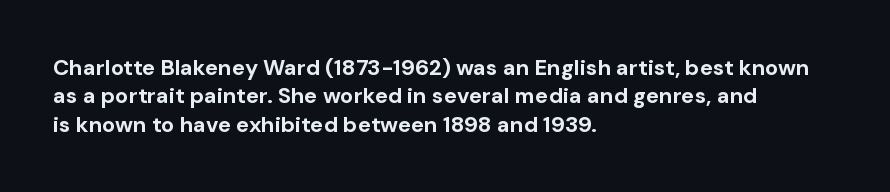
{"italic": "no", "bold": "yes", "underline": "no", "align": "left", "line_spacing": "normal", "line_spacing_ratio": 1.29, "letter_spacing": "normal", "letter_spacing_em": 0.0, "glyph_px": 22}
